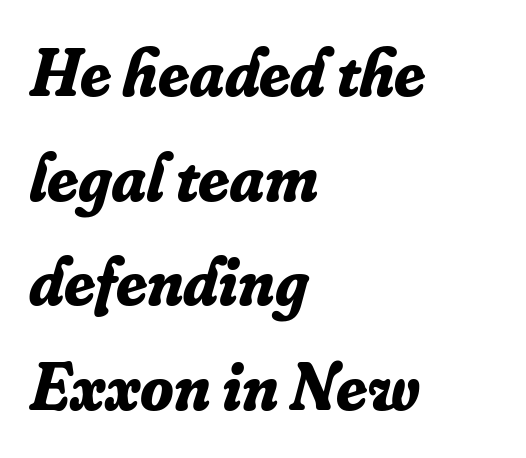
The type is set solid horizontally, with unmodified tracking. The typesetting leans heavy: a genuine bold. Proportional: the letters do not fall into vertical columns. These lines stack with their left ends in a neat column.
